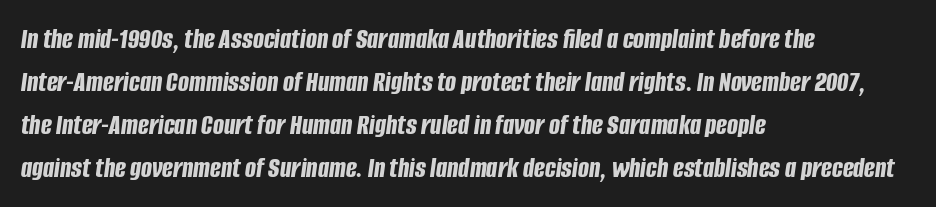
Q: Is the text bold? A: Yes.
Q: Is the text italic (slanted)? A: Yes, it leans right by about 8 degrees.
Q: Is the text underlined? A: No.
Q: How is the paragraph aligned? A: Left-aligned.
Q: Is the spacing between letters normal or unusually wide? A: Normal.
Q: Is the spacing between lines tight, normal or loose? A: Normal.
Q: Width (condensed, normal, or wide)? A: Condensed.
Q: Stroke contrast? A: Low.
Q: x-height? A: Large.
Q: Monospaced? A: No.
